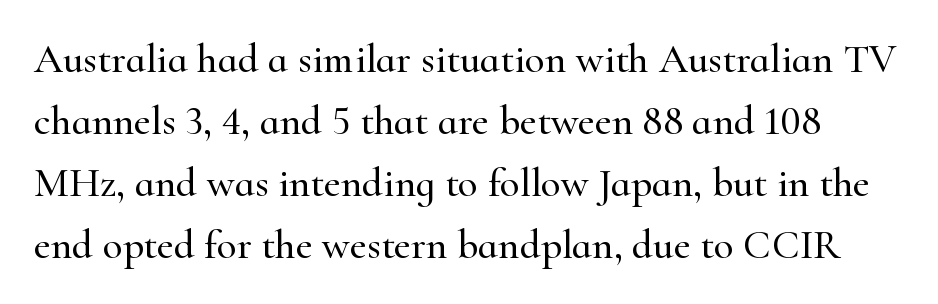
Q: Is the text italic (slanted)? A: No, it is upright.
Q: Is the typeface a serif or a sans-serif typeface? A: Serif.
Q: Is the text underlined? A: No.
Q: Is the spacing between letters normal or unusually wide? A: Normal.
Q: Is the spacing between lines tight, normal or loose? A: Normal.
Q: Width (condensed, normal, or wide)? A: Normal.
Q: Stroke contrast? A: High.
Q: x-height? A: Small.
Q: Monospaced? A: No.
